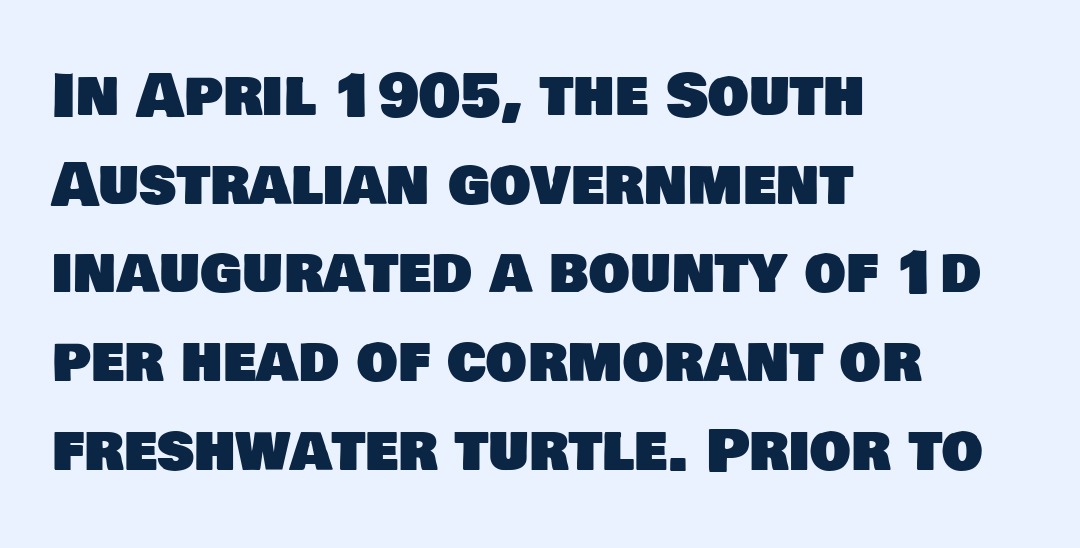
{"serif": "no", "width": "normal", "stroke_contrast": "low", "x_height": "large", "monospaced": "no", "underline": "no", "align": "left", "line_spacing": "normal", "line_spacing_ratio": 1.53, "letter_spacing": "normal", "letter_spacing_em": 0.0, "glyph_px": 58}
